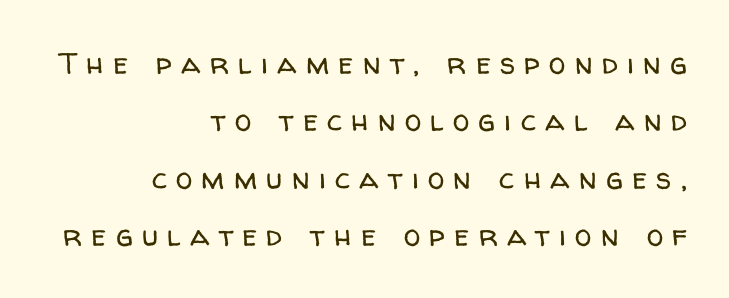
Think of a printed novel: that variable character pitch is what you see here. Note: no serifs on the glyphs. Unlike italic type, these characters show no tilt at all. Bare-footed words on every line. Caption: face not bold, strokes unweighted. Compared with typical paragraphs, the rows here are farther apart.
